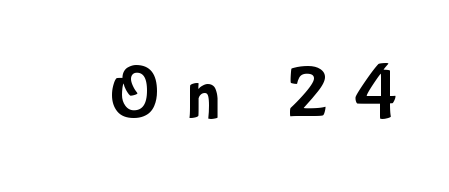
The image shows 75 px condensed sans-serif type, upright; set unusually wide letter spacing (+0.35 em), not underlined; low stroke contrast and a medium x-height.
